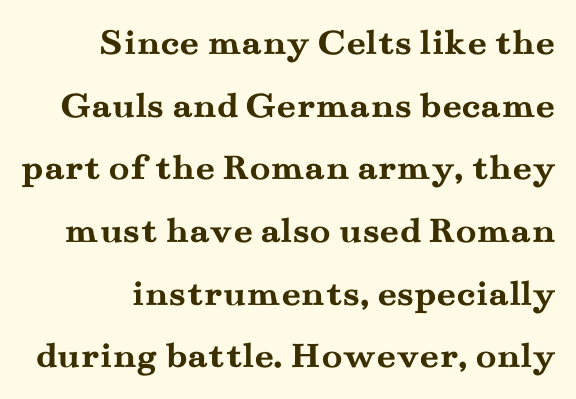
The image shows 38 px semibold, wide serif type, upright; set normal line spacing (1.65x), normal letter spacing, not underlined; medium stroke contrast and a small x-height.
